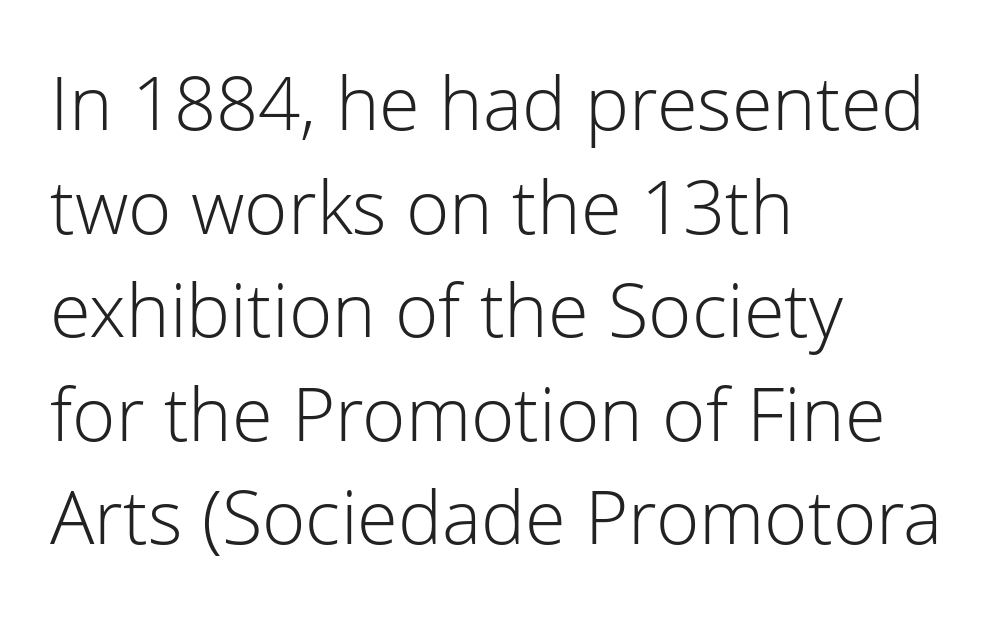
Q: Is the text bold? A: No.
Q: Is the text italic (slanted)? A: No, it is upright.
Q: Is the typeface a serif or a sans-serif typeface? A: Sans-serif.
Q: Is the text underlined? A: No.
Q: How is the paragraph aligned? A: Left-aligned.
Q: Is the spacing between letters normal or unusually wide? A: Normal.
Q: Is the spacing between lines tight, normal or loose? A: Normal.
Q: Width (condensed, normal, or wide)? A: Normal.
Q: Stroke contrast? A: Low.
Q: x-height? A: Medium.
Q: Monospaced? A: No.
